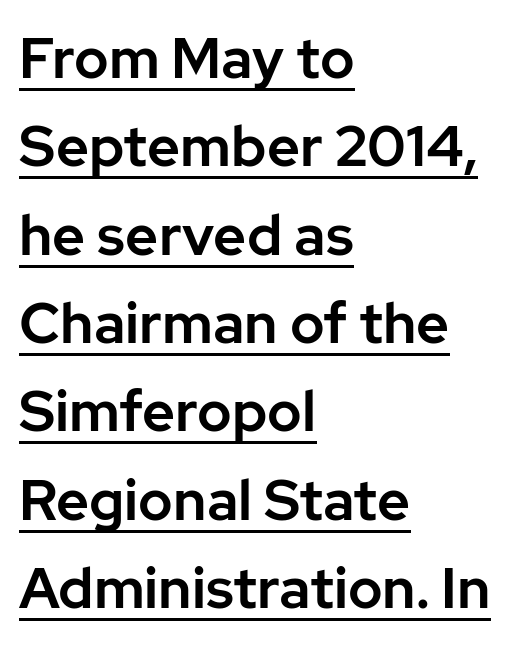
{"serif": "no", "italic": "no", "width": "normal", "stroke_contrast": "low", "x_height": "medium", "monospaced": "no", "underline": "yes", "align": "left", "line_spacing": "normal", "line_spacing_ratio": 1.55, "letter_spacing": "normal", "letter_spacing_em": 0.0, "glyph_px": 57}
